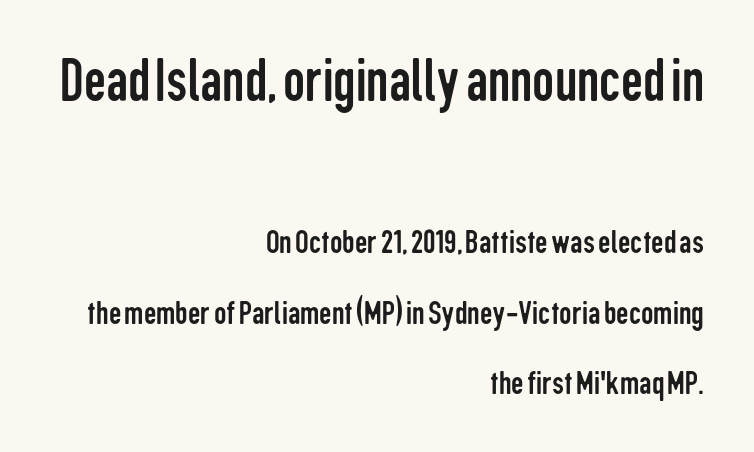
{"serif": "no", "italic": "no", "bold": "no", "weight": "regular", "width": "condensed", "stroke_contrast": "low", "x_height": "medium", "monospaced": "no", "underline": "no", "align": "right", "line_spacing": "loose", "line_spacing_ratio": 2.02, "letter_spacing": "normal", "letter_spacing_em": 0.0, "larger_block": "first", "size_ratio": 1.77, "glyph_px": 62}
